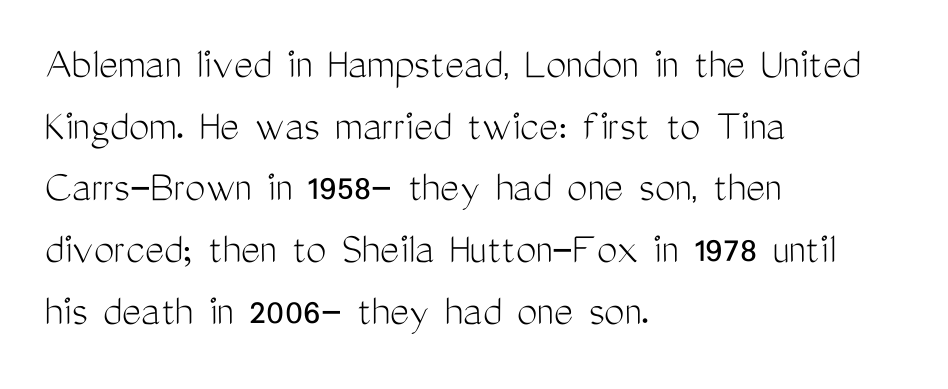
Q: Is the text bold? A: No.
Q: Is the text italic (slanted)? A: No, it is upright.
Q: Is the typeface a serif or a sans-serif typeface? A: Sans-serif.
Q: Is the text underlined? A: No.
Q: How is the paragraph aligned? A: Left-aligned.
Q: Is the spacing between letters normal or unusually wide? A: Normal.
Q: Is the spacing between lines tight, normal or loose? A: Normal.
Q: Width (condensed, normal, or wide)? A: Condensed.
Q: Stroke contrast? A: Medium.
Q: x-height? A: Medium.
Q: Monospaced? A: No.
